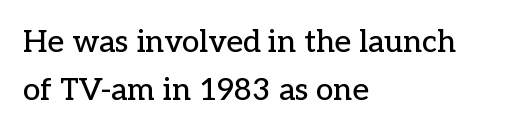
Q: Is the text italic (slanted)? A: No, it is upright.
Q: Is the typeface a serif or a sans-serif typeface? A: Serif.
Q: Is the text underlined? A: No.
Q: How is the paragraph aligned? A: Left-aligned.
Q: Is the spacing between letters normal or unusually wide? A: Normal.
Q: Is the spacing between lines tight, normal or loose? A: Normal.
Q: Width (condensed, normal, or wide)? A: Normal.
Q: Stroke contrast? A: Low.
Q: x-height? A: Medium.
Q: Monospaced? A: No.
